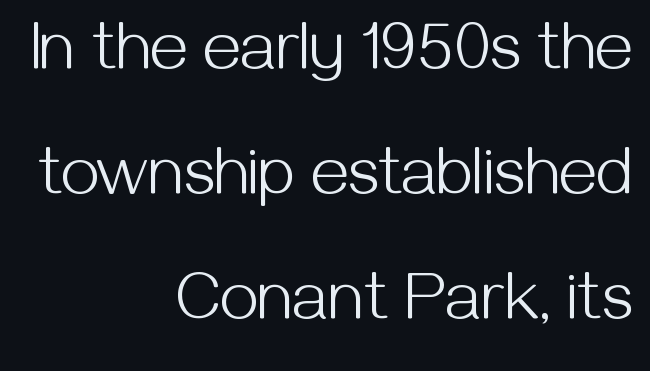
The image shows 68 px light sans-serif type, upright; set right-aligned, line spacing 1.84x, normal letter spacing, not underlined; medium stroke contrast and a medium x-height.
